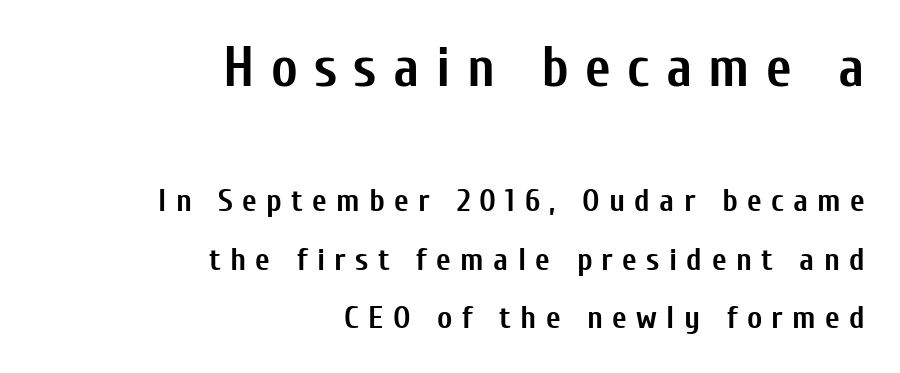
Q: Is the text bold? A: Yes.
Q: Is the text italic (slanted)? A: No, it is upright.
Q: Is the typeface a serif or a sans-serif typeface? A: Sans-serif.
Q: Is the text underlined? A: No.
Q: How is the paragraph aligned? A: Right-aligned.
Q: Is the spacing between letters normal or unusually wide? A: Unusually wide.
Q: Which block of text is set in a larger size, the first (top) or the second (bottom)? A: The first (top) one.
Q: Width (condensed, normal, or wide)? A: Condensed.
Q: Stroke contrast? A: Low.
Q: x-height? A: Medium.
Q: Monospaced? A: No.
